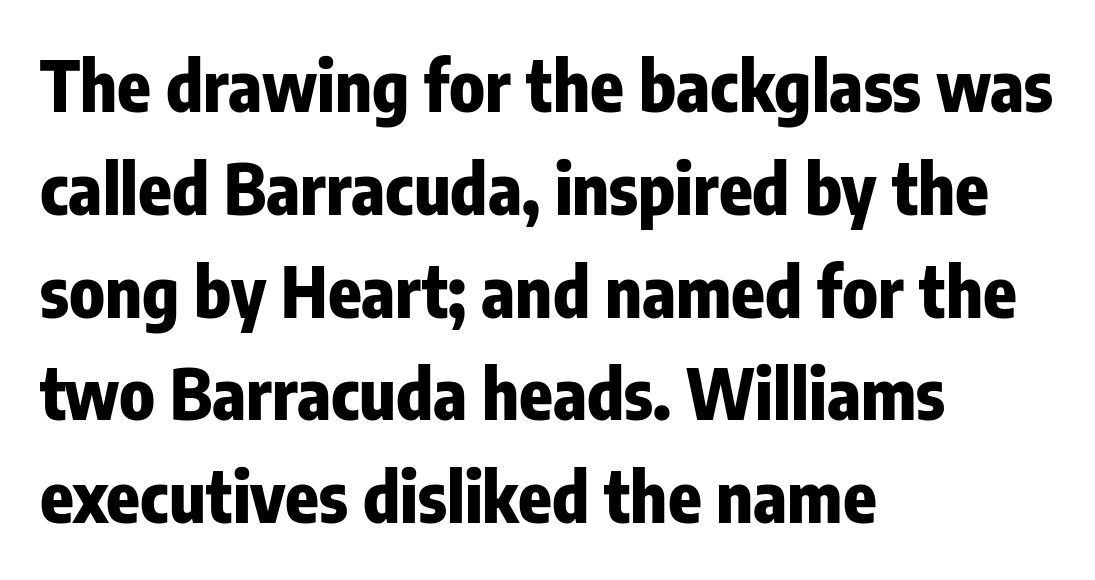
Q: Is the text bold? A: Yes.
Q: Is the text italic (slanted)? A: No, it is upright.
Q: Is the typeface a serif or a sans-serif typeface? A: Sans-serif.
Q: Is the text underlined? A: No.
Q: How is the paragraph aligned? A: Left-aligned.
Q: Is the spacing between letters normal or unusually wide? A: Normal.
Q: Is the spacing between lines tight, normal or loose? A: Normal.
Q: Width (condensed, normal, or wide)? A: Condensed.
Q: Stroke contrast? A: Low.
Q: x-height? A: Medium.
Q: Monospaced? A: No.
